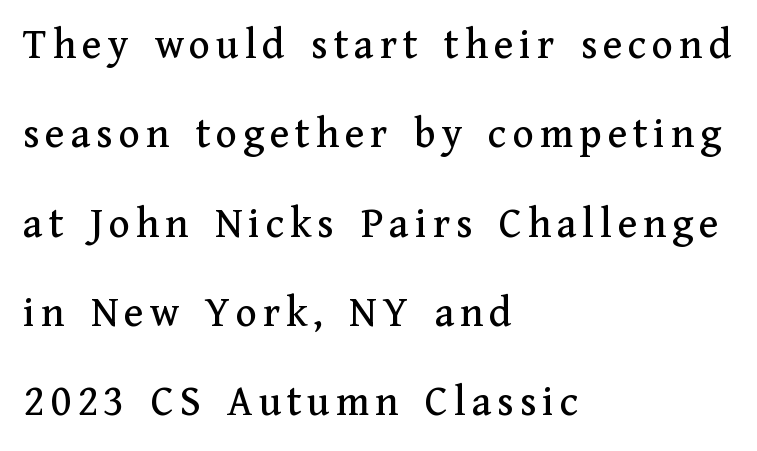
If you drew a line through each stem, it would be perfectly vertical. The passage is arranged the way most books set body copy — flush left. A serif font was chosen for this passage. The space directly below the letters is spotless.
